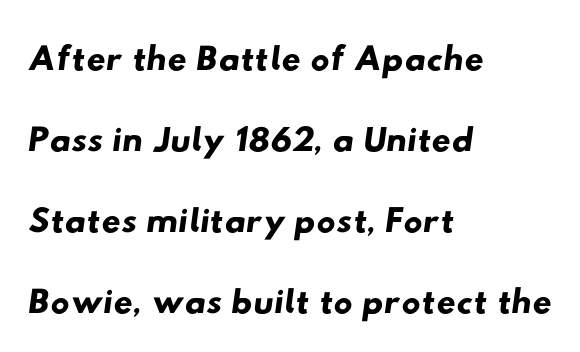
{"serif": "no", "width": "wide", "stroke_contrast": "low", "x_height": "small", "monospaced": "no", "underline": "no", "align": "left", "line_spacing": "normal", "line_spacing_ratio": 1.53, "letter_spacing": "normal", "letter_spacing_em": 0.0, "glyph_px": 53}
